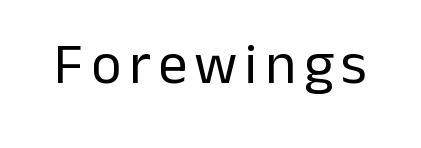
{"serif": "no", "italic": "no", "bold": "no", "weight": "regular", "width": "normal", "stroke_contrast": "low", "x_height": "medium", "monospaced": "no", "underline": "no", "glyph_px": 58}
